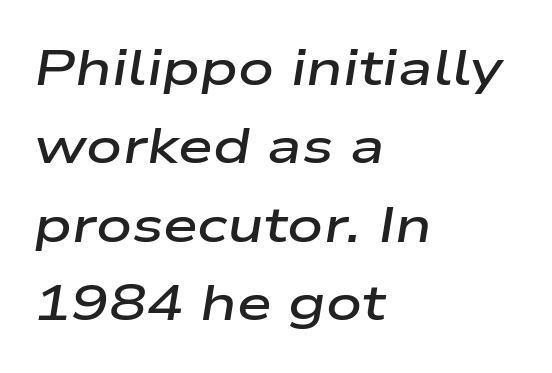
Q: Is the text bold? A: Semi-bold.
Q: Is the text italic (slanted)? A: Yes, it leans right by about 9 degrees.
Q: Is the text underlined? A: No.
Q: How is the paragraph aligned? A: Left-aligned.
Q: Is the spacing between letters normal or unusually wide? A: Normal.
Q: Is the spacing between lines tight, normal or loose? A: Normal.
Q: Width (condensed, normal, or wide)? A: Wide.
Q: Stroke contrast? A: Low.
Q: x-height? A: Medium.
Q: Monospaced? A: No.
